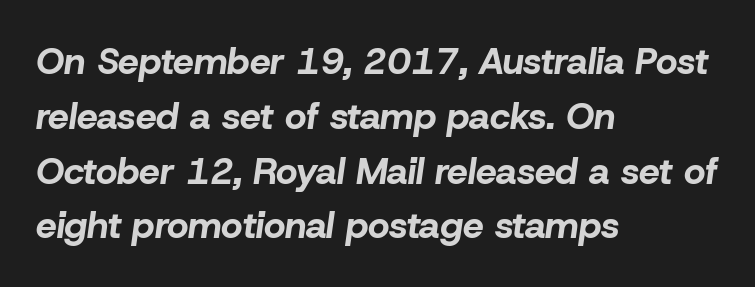
Weight check: bold — yes, fully. Here the designer chose a conventional face with non-uniform glyph widths. The rows are spaced the way most documents space them. Looking at the ascenders, they clearly lean. Words float on clear page, feet unadorned. Left-aligned paragraph, ragged on the right.
